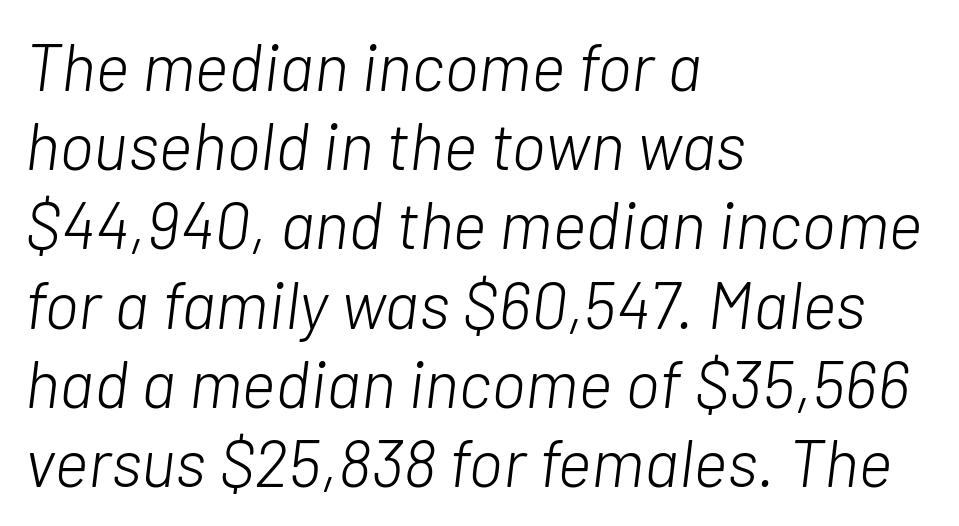
Nothing unusual about the tracking: characters are spaced as the font intends. The ragged edge is on the right, which tells us the setting is flush left. A typesetter would call this proportional, since set widths differ per character. Type without underlining. Tall strokes in this sample are angled rather than plumb.
